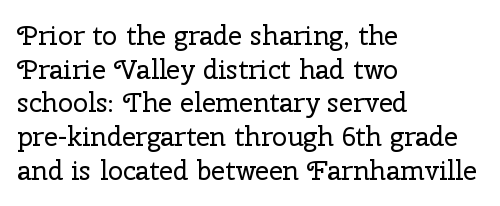
{"italic": "no", "bold": "no", "underline": "no", "align": "left", "line_spacing": "normal", "line_spacing_ratio": 1.25, "letter_spacing": "normal", "letter_spacing_em": 0.0, "glyph_px": 27}
